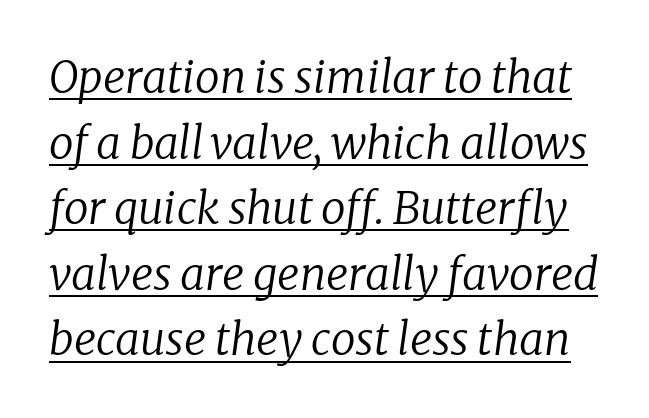
{"serif": "yes", "italic": "yes", "lean": "right", "slant_degrees": 8, "bold": "no", "weight": "regular", "width": "normal", "stroke_contrast": "low", "x_height": "medium", "monospaced": "no", "underline": "yes", "line_spacing": "normal", "line_spacing_ratio": 1.49, "letter_spacing": "normal", "letter_spacing_em": 0.0, "glyph_px": 44}
